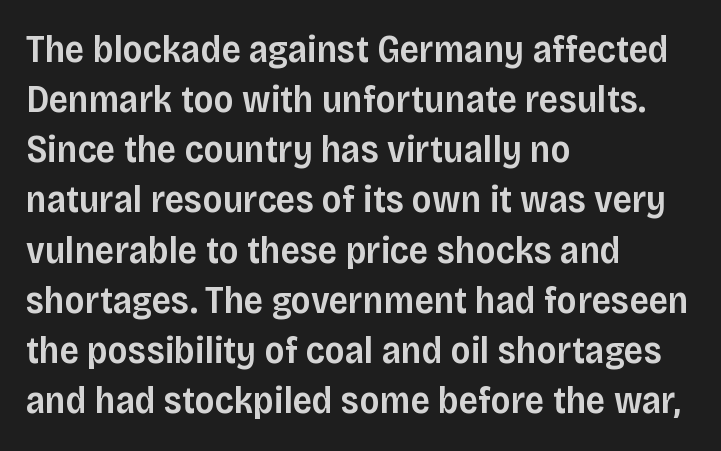
{"serif": "no", "italic": "no", "bold": "semi", "weight": "semibold", "width": "normal", "stroke_contrast": "low", "x_height": "large", "monospaced": "no", "underline": "no", "align": "left", "line_spacing": "normal", "line_spacing_ratio": 1.32, "letter_spacing": "normal", "letter_spacing_em": 0.0, "glyph_px": 38}
